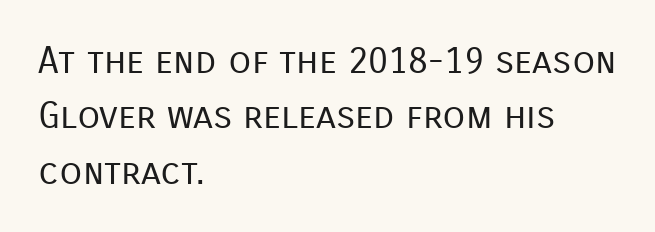
These lines are rendered in a variable-pitch font. The area under the type is left untouched. I'd call this a sans setting — the letters go barefoot. Nope, not italic — everything's standing straight. There is no visible air inserted between adjacent glyphs. Is the type heavy? It reads as light-to-regular instead.
